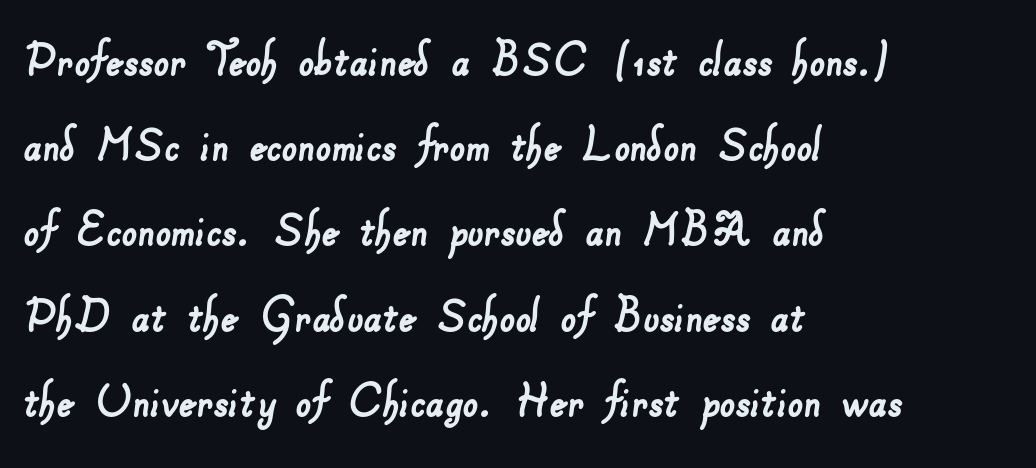
The image shows 55 px sans-serif type; set left-aligned, normal line spacing (1.55x), normal letter spacing, not underlined; low stroke contrast and a small x-height.
